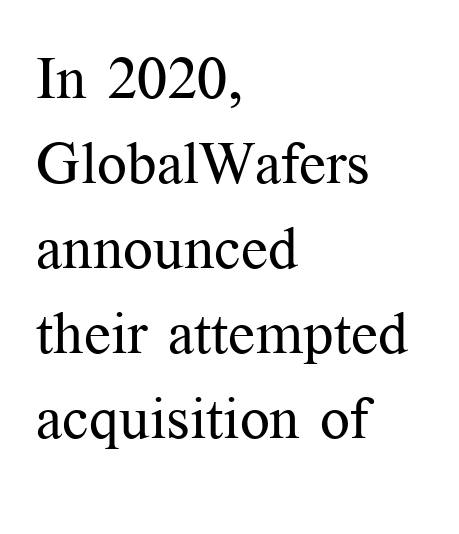
Q: Is the text bold? A: No.
Q: Is the text italic (slanted)? A: No, it is upright.
Q: Is the typeface a serif or a sans-serif typeface? A: Serif.
Q: Is the text underlined? A: No.
Q: How is the paragraph aligned? A: Left-aligned.
Q: Is the spacing between letters normal or unusually wide? A: Normal.
Q: Is the spacing between lines tight, normal or loose? A: Normal.
Q: Width (condensed, normal, or wide)? A: Normal.
Q: Stroke contrast? A: Medium.
Q: x-height? A: Medium.
Q: Monospaced? A: No.
